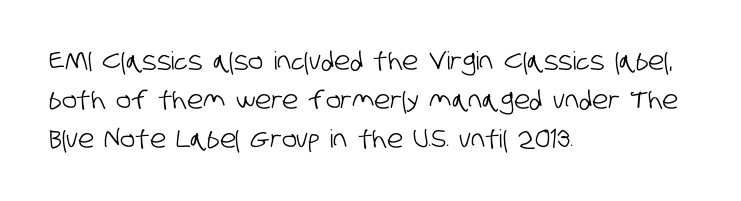
{"underline": "no", "align": "left", "line_spacing": "normal", "line_spacing_ratio": 1.56, "letter_spacing": "normal", "letter_spacing_em": 0.0, "glyph_px": 25}
